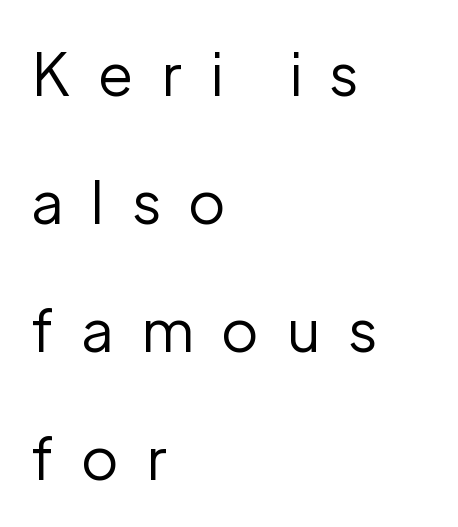
Q: Is the text bold? A: No.
Q: Is the text italic (slanted)? A: No, it is upright.
Q: Is the typeface a serif or a sans-serif typeface? A: Sans-serif.
Q: Is the text underlined? A: No.
Q: How is the paragraph aligned? A: Left-aligned.
Q: Is the spacing between letters normal or unusually wide? A: Unusually wide.
Q: Is the spacing between lines tight, normal or loose? A: Loose.
Q: Width (condensed, normal, or wide)? A: Normal.
Q: Stroke contrast? A: Low.
Q: x-height? A: Medium.
Q: Monospaced? A: No.
